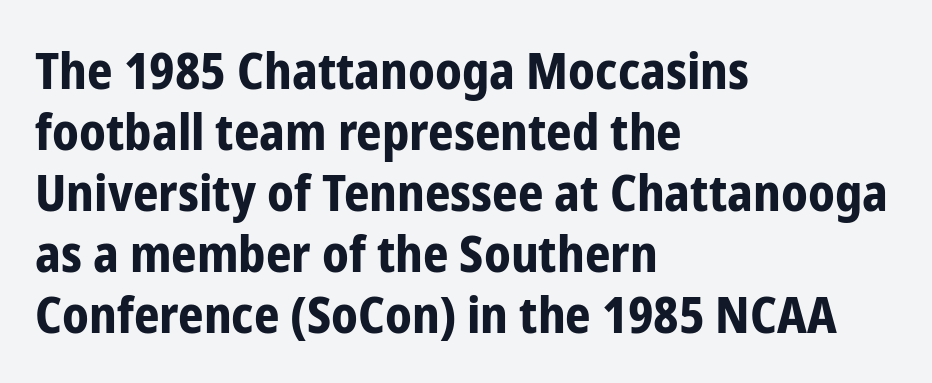
{"serif": "no", "italic": "no", "bold": "yes", "weight": "bold", "width": "condensed", "stroke_contrast": "low", "x_height": "medium", "monospaced": "no", "underline": "no", "align": "left", "line_spacing_ratio": 1.22, "letter_spacing": "normal", "letter_spacing_em": 0.0, "glyph_px": 50}
